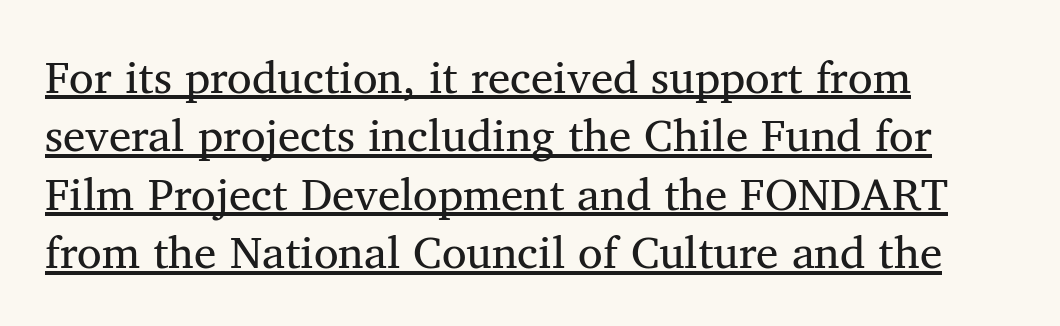
{"serif": "yes", "italic": "no", "bold": "no", "weight": "regular", "width": "normal", "stroke_contrast": "medium", "x_height": "medium", "monospaced": "no", "underline": "yes", "align": "left", "line_spacing": "normal", "line_spacing_ratio": 1.3, "letter_spacing": "normal", "letter_spacing_em": 0.0, "glyph_px": 45}
